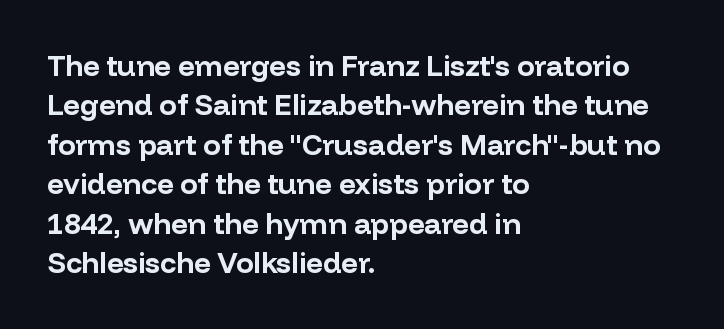
Ordinary non-slanted type is in use. A bare baseline throughout the passage. You could not count columns in this text — the font is proportionally spaced. The letters carry no serifs — their stems end cleanly without finishing strokes. Heavy, bold letterforms. Leading: standard.
